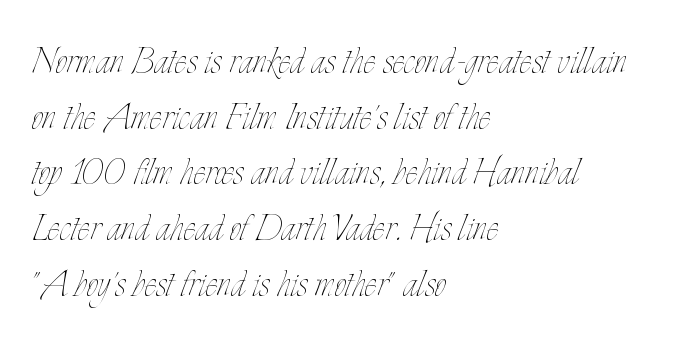
The image shows 46 px thin, condensed type; set left-aligned, line spacing 1.21x, normal letter spacing, not underlined; low stroke contrast and a small x-height.
